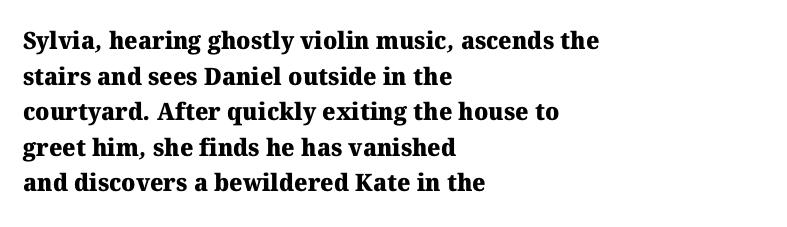
The image shows 24 px bold type; set left-aligned, normal line spacing (1.48x), normal letter spacing, not underlined.
